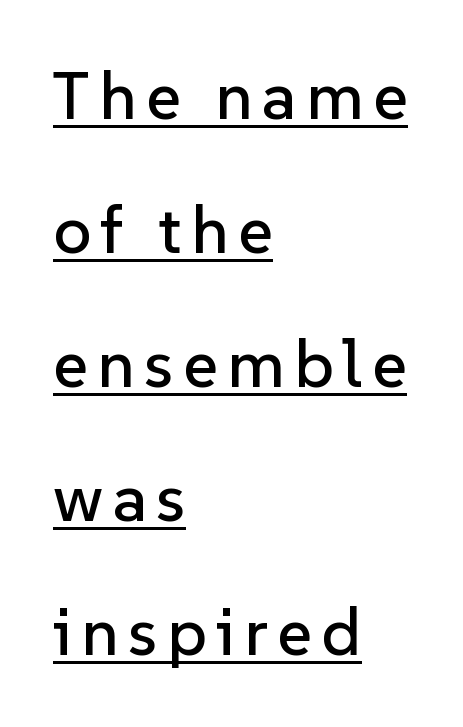
Q: Is the text italic (slanted)? A: No, it is upright.
Q: Is the typeface a serif or a sans-serif typeface? A: Sans-serif.
Q: Is the text underlined? A: Yes.
Q: How is the paragraph aligned? A: Left-aligned.
Q: Is the spacing between lines tight, normal or loose? A: Loose.
Q: Width (condensed, normal, or wide)? A: Normal.
Q: Stroke contrast? A: Low.
Q: x-height? A: Medium.
Q: Monospaced? A: No.
